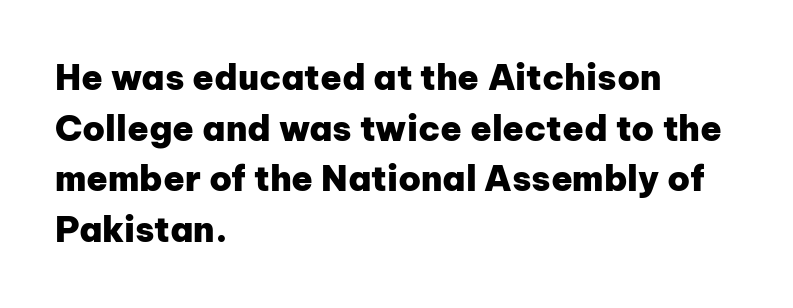
Q: Is the text bold? A: Yes.
Q: Is the text italic (slanted)? A: No, it is upright.
Q: Is the typeface a serif or a sans-serif typeface? A: Sans-serif.
Q: Is the text underlined? A: No.
Q: How is the paragraph aligned? A: Left-aligned.
Q: Is the spacing between letters normal or unusually wide? A: Normal.
Q: Is the spacing between lines tight, normal or loose? A: Normal.
Q: Width (condensed, normal, or wide)? A: Normal.
Q: Stroke contrast? A: Low.
Q: x-height? A: Medium.
Q: Monospaced? A: No.
